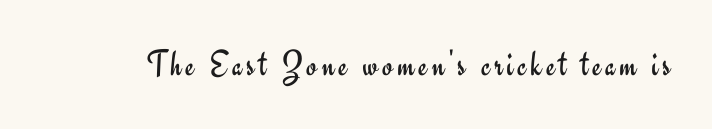
Q: Is the text bold? A: No.
Q: Is the text italic (slanted)? A: Yes.
Q: Is the typeface a serif or a sans-serif typeface? A: Sans-serif.
Q: Is the text underlined? A: No.
Q: Width (condensed, normal, or wide)? A: Normal.
Q: Stroke contrast? A: Low.
Q: x-height? A: Small.
Q: Monospaced? A: No.
